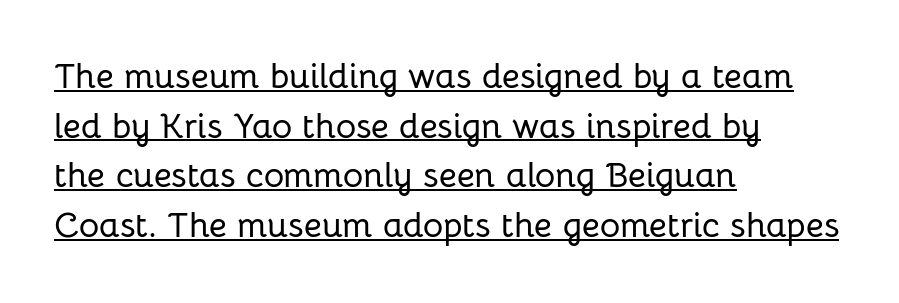
The rendering uses a moderate line-height, typical for paragraphs. Do the characters align in a grid? No, the font is proportional. This is the regular roman posture of the typeface. In terms of letterspacing, this is plain default setting. In CSS terms this would be text-align: left.
